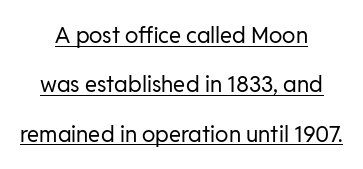
Q: Is the text bold? A: No.
Q: Is the text italic (slanted)? A: No, it is upright.
Q: Is the text underlined? A: Yes.
Q: How is the paragraph aligned? A: Centered.
Q: Is the spacing between letters normal or unusually wide? A: Normal.
Q: Is the spacing between lines tight, normal or loose? A: Loose.
